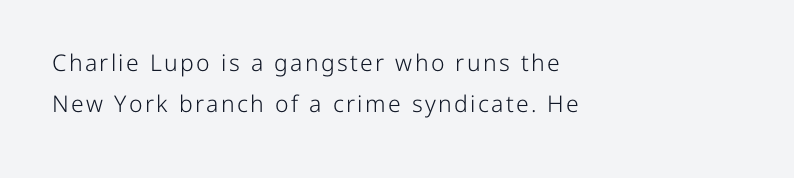
The image shows 23 px text type, upright; set left-aligned, line spacing 1.8x, not underlined.
